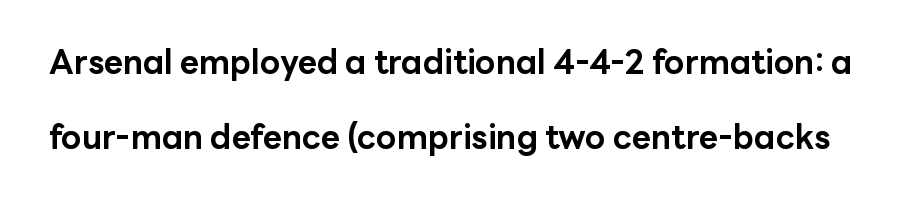
The image shows 33 px bold sans-serif type, upright; set loose line spacing (2.27x), normal letter spacing, not underlined; low stroke contrast and a medium x-height.
